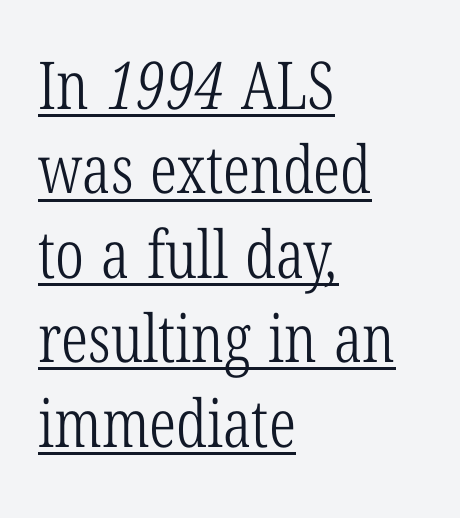
Q: Is the text bold? A: No.
Q: Is the typeface a serif or a sans-serif typeface? A: Serif.
Q: Is the text underlined? A: Yes.
Q: How is the paragraph aligned? A: Left-aligned.
Q: Is the spacing between letters normal or unusually wide? A: Normal.
Q: Is the spacing between lines tight, normal or loose? A: Normal.
Q: Width (condensed, normal, or wide)? A: Condensed.
Q: Stroke contrast? A: Low.
Q: x-height? A: Medium.
Q: Monospaced? A: No.
